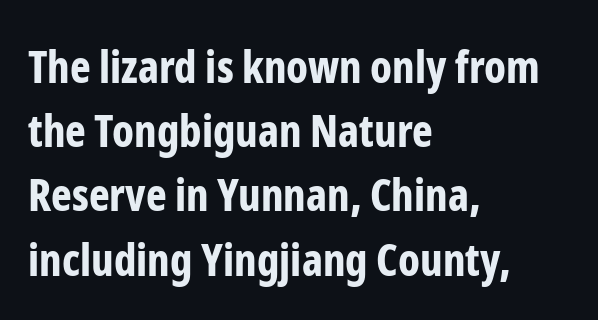
{"serif": "no", "italic": "no", "bold": "yes", "weight": "bold", "width": "condensed", "stroke_contrast": "low", "x_height": "medium", "monospaced": "no", "underline": "no", "align": "left", "line_spacing": "normal", "line_spacing_ratio": 1.46, "letter_spacing": "normal", "letter_spacing_em": 0.0, "glyph_px": 44}
